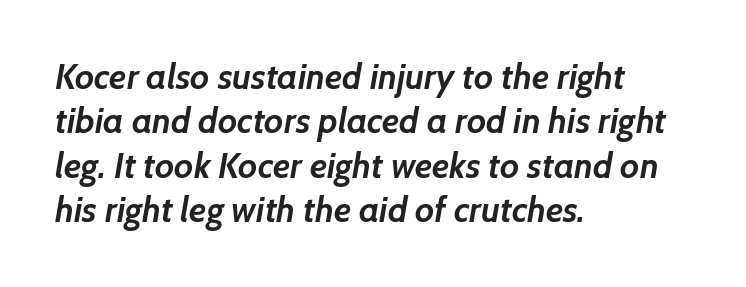
{"serif": "no", "bold": "yes", "weight": "semibold", "width": "normal", "stroke_contrast": "low", "x_height": "medium", "monospaced": "no", "underline": "no", "align": "left", "line_spacing": "normal", "line_spacing_ratio": 1.27, "letter_spacing": "normal", "letter_spacing_em": 0.0, "glyph_px": 35}
